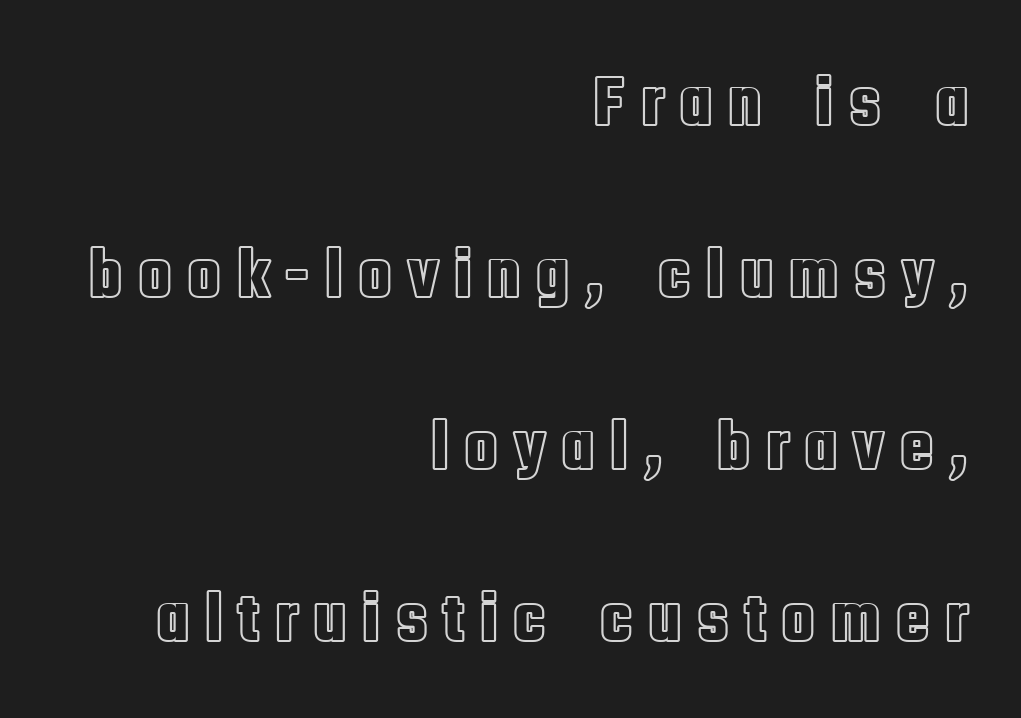
Bare-footed words on every line. Students, observe: this is what heavily led, spacious text looks like. Notice how the passage keeps a crisp vertical edge on the right only. A typesetter would call this proportional, since set widths differ per character. Italic? Not at all — the glyphs are vertical.
